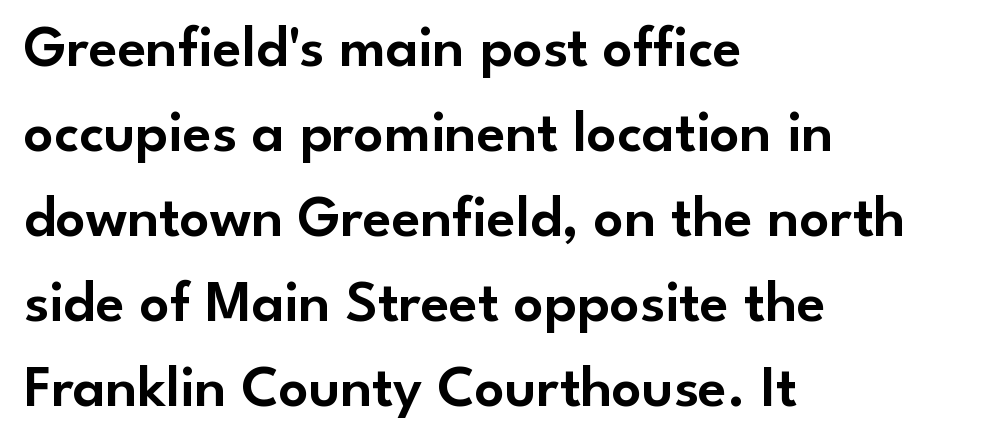
Q: Is the text italic (slanted)? A: No, it is upright.
Q: Is the typeface a serif or a sans-serif typeface? A: Sans-serif.
Q: Is the text underlined? A: No.
Q: How is the paragraph aligned? A: Left-aligned.
Q: Is the spacing between letters normal or unusually wide? A: Normal.
Q: Is the spacing between lines tight, normal or loose? A: Normal.
Q: Width (condensed, normal, or wide)? A: Normal.
Q: Stroke contrast? A: Low.
Q: x-height? A: Small.
Q: Monospaced? A: No.
